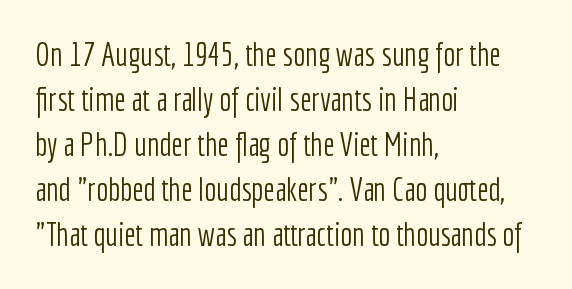
The image shows 32 px light, condensed sans-serif type, upright; set left-aligned, normal line spacing (1.41x), normal letter spacing, not underlined; low stroke contrast and a medium x-height.
